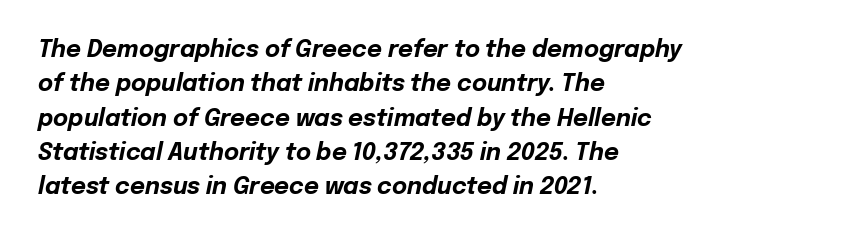
Q: Is the text bold? A: Yes.
Q: Is the text italic (slanted)? A: Yes, it leans right by about 12 degrees.
Q: Is the text underlined? A: No.
Q: How is the paragraph aligned? A: Left-aligned.
Q: Is the spacing between letters normal or unusually wide? A: Normal.
Q: Is the spacing between lines tight, normal or loose? A: Normal.
